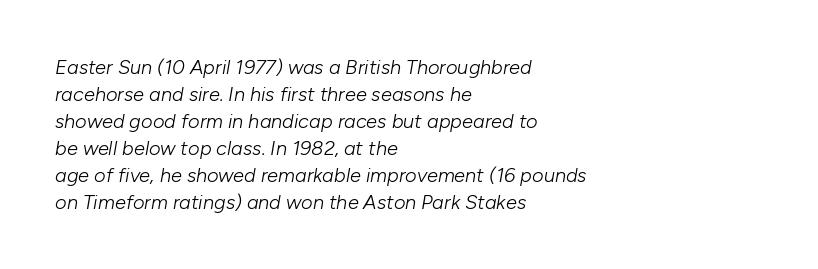
Q: Is the text bold? A: No.
Q: Is the text italic (slanted)? A: Yes, it leans right by about 10 degrees.
Q: Is the text underlined? A: No.
Q: How is the paragraph aligned? A: Left-aligned.
Q: Is the spacing between letters normal or unusually wide? A: Normal.
Q: Is the spacing between lines tight, normal or loose? A: Normal.
